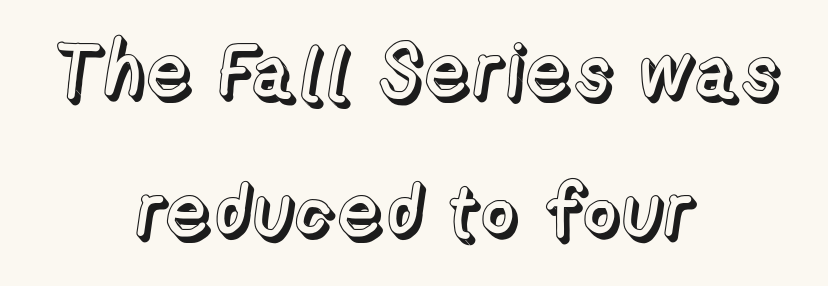
The image shows 75 px text type; set centered, line spacing 1.87x, normal letter spacing, not underlined; a medium x-height.
